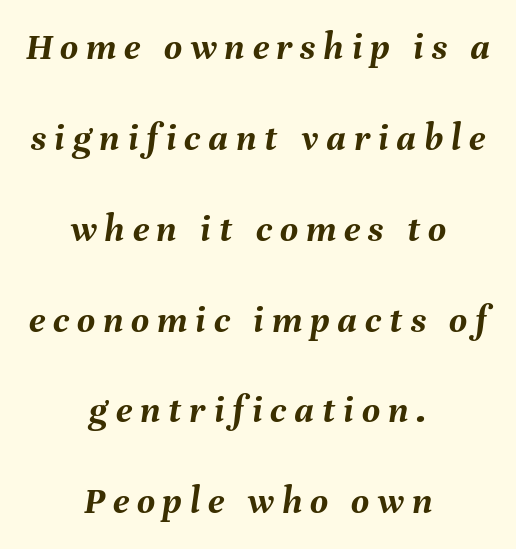
The image shows 39 px semibold type, italic (leaning right); set centered, loose line spacing (2.33x), unusually wide letter spacing (+0.2 em), not underlined; medium stroke contrast and a medium x-height.
